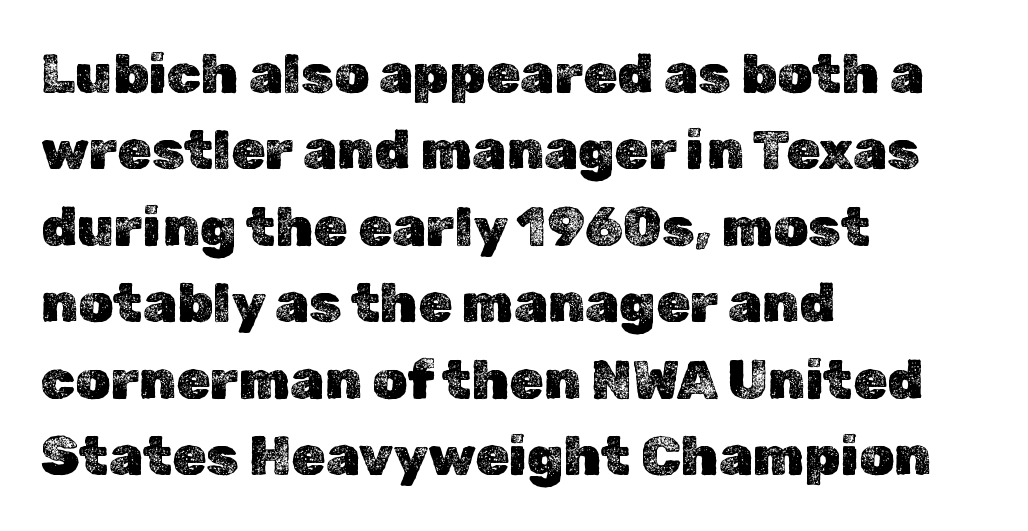
The letters stand straight up with perfectly vertical stems. Tracking here is standard; glyphs follow each other at the usual distance. Proportional: the letters do not fall into vertical columns. Line starts are locked; line ends wander.
